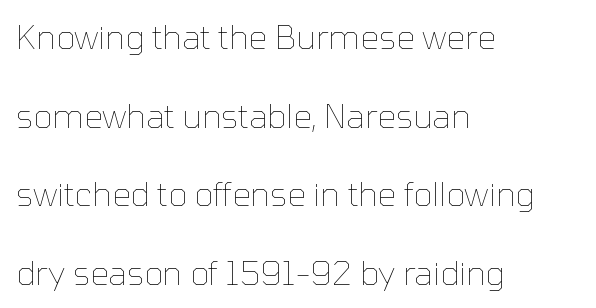
The image shows 33 px thin type, upright; set left-aligned, loose line spacing (2.38x), normal letter spacing, not underlined; low stroke contrast and a medium x-height.
